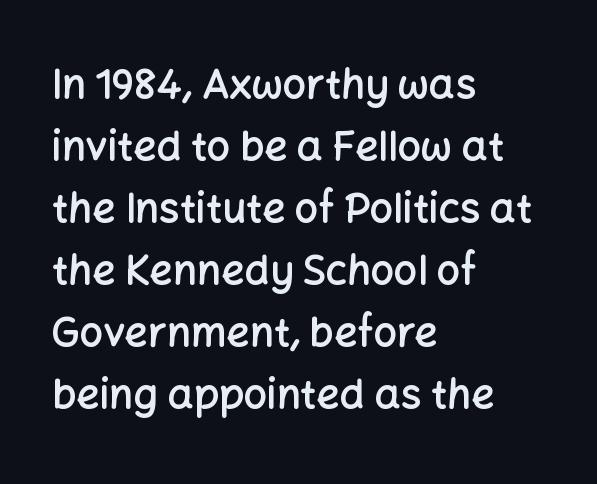
{"serif": "no", "italic": "no", "bold": "semi", "weight": "semibold", "width": "normal", "stroke_contrast": "low", "x_height": "medium", "monospaced": "no", "underline": "no", "align": "left", "line_spacing": "normal", "line_spacing_ratio": 1.51, "letter_spacing": "normal", "letter_spacing_em": 0.0, "glyph_px": 41}
